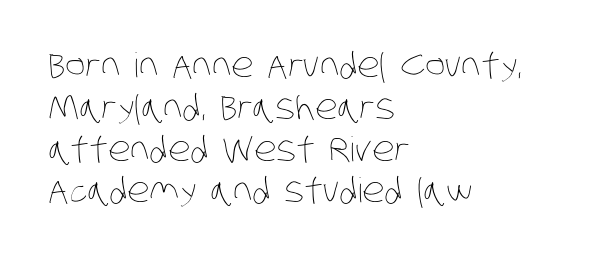
The image shows 34 px thin, condensed type; set left-aligned, line spacing 1.23x, normal letter spacing, not underlined; low stroke contrast and a large x-height.
